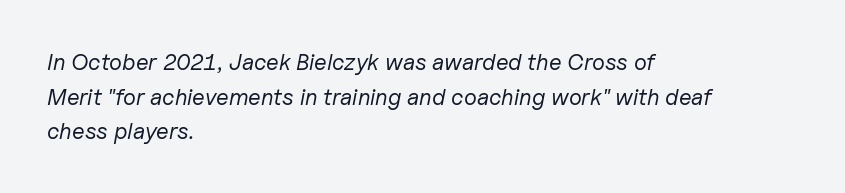
Q: Is the text bold? A: No.
Q: Is the text italic (slanted)? A: Yes, it leans right by about 11 degrees.
Q: Is the text underlined? A: No.
Q: How is the paragraph aligned? A: Left-aligned.
Q: Is the spacing between letters normal or unusually wide? A: Normal.
Q: Is the spacing between lines tight, normal or loose? A: Normal.
